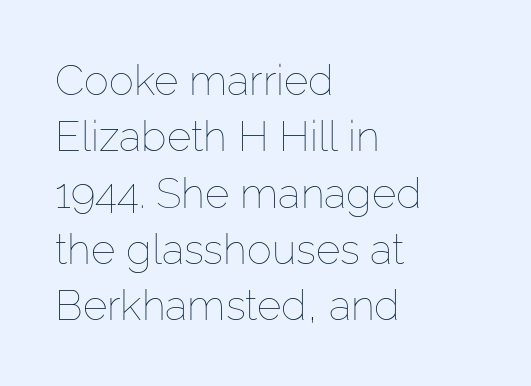
All the whitespace from short lines collects on the right. Baseline-to-baseline distance is the conventional proportion of letter height. The letterforms sit shoulder to shoulder at normal distance. The passage shown is typed in a proportional face where columns would drift. This sample uses an upright cut, with every glyph sitting square on the baseline.
